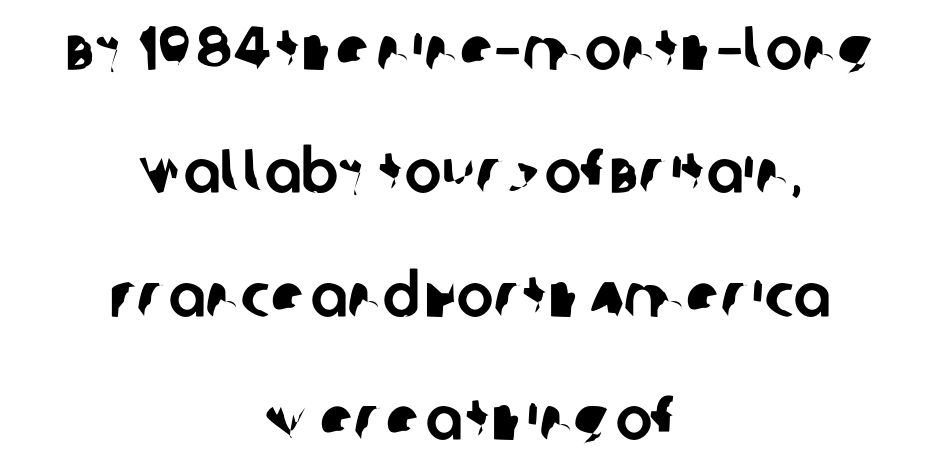
Q: Is the typeface a serif or a sans-serif typeface? A: Sans-serif.
Q: Is the text underlined? A: No.
Q: How is the paragraph aligned? A: Centered.
Q: Is the spacing between letters normal or unusually wide? A: Normal.
Q: Is the spacing between lines tight, normal or loose? A: Loose.
Q: Width (condensed, normal, or wide)? A: Normal.
Q: Stroke contrast? A: Low.
Q: x-height? A: Large.
Q: Monospaced? A: No.
